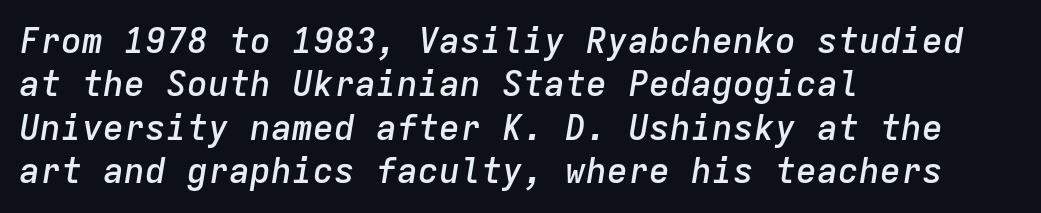
Q: Is the text bold? A: Semi-bold.
Q: Is the text italic (slanted)? A: Yes, it leans right by about 9 degrees.
Q: Is the text underlined? A: No.
Q: How is the paragraph aligned? A: Left-aligned.
Q: Is the spacing between letters normal or unusually wide? A: Normal.
Q: Width (condensed, normal, or wide)? A: Normal.
Q: Stroke contrast? A: Low.
Q: x-height? A: Medium.
Q: Monospaced? A: Yes.
